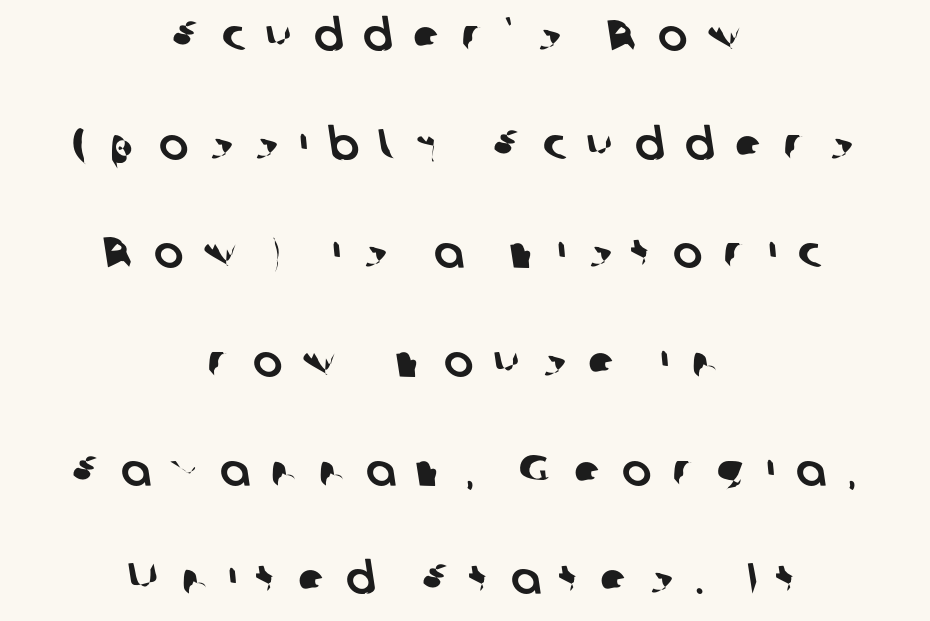
{"serif": "no", "width": "normal", "stroke_contrast": "low", "x_height": "medium", "monospaced": "no", "underline": "no", "align": "center", "line_spacing": "loose", "line_spacing_ratio": 2.47, "letter_spacing": "wide", "letter_spacing_em": 0.47, "glyph_px": 44}
